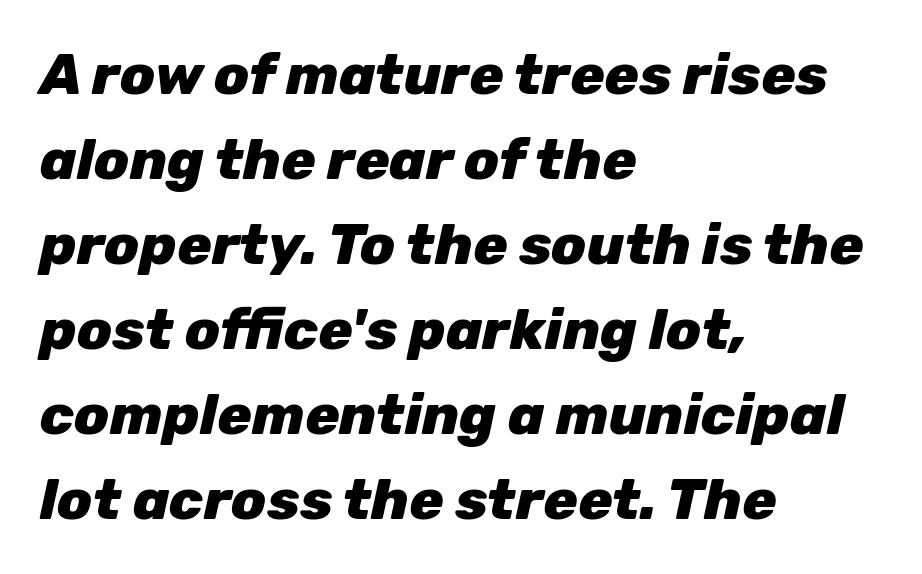
{"italic": "yes", "lean": "right", "slant_degrees": 12, "bold": "yes", "weight": "heavy", "width": "normal", "stroke_contrast": "low", "x_height": "medium", "monospaced": "no", "underline": "no", "align": "left", "line_spacing": "normal", "line_spacing_ratio": 1.49, "letter_spacing": "normal", "letter_spacing_em": 0.0, "glyph_px": 57}
